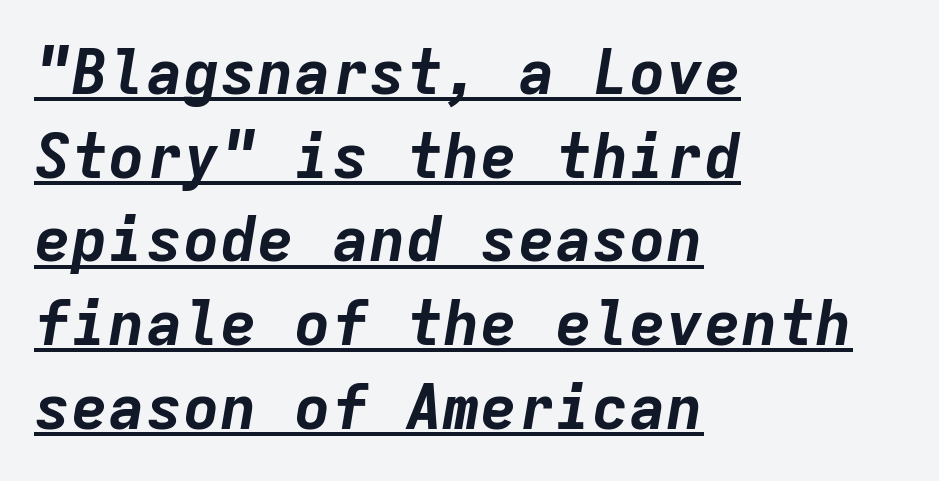
Q: Is the text bold? A: Yes.
Q: Is the text italic (slanted)? A: Yes, it leans right by about 9 degrees.
Q: Is the text underlined? A: Yes.
Q: How is the paragraph aligned? A: Left-aligned.
Q: Is the spacing between letters normal or unusually wide? A: Normal.
Q: Is the spacing between lines tight, normal or loose? A: Normal.
Q: Width (condensed, normal, or wide)? A: Normal.
Q: Stroke contrast? A: Low.
Q: x-height? A: Medium.
Q: Monospaced? A: Yes.
